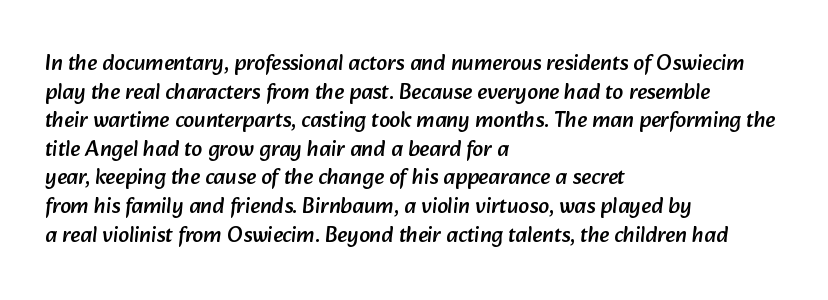
The image shows 22 px text type; set left-aligned, normal line spacing (1.3x), normal letter spacing, not underlined.
